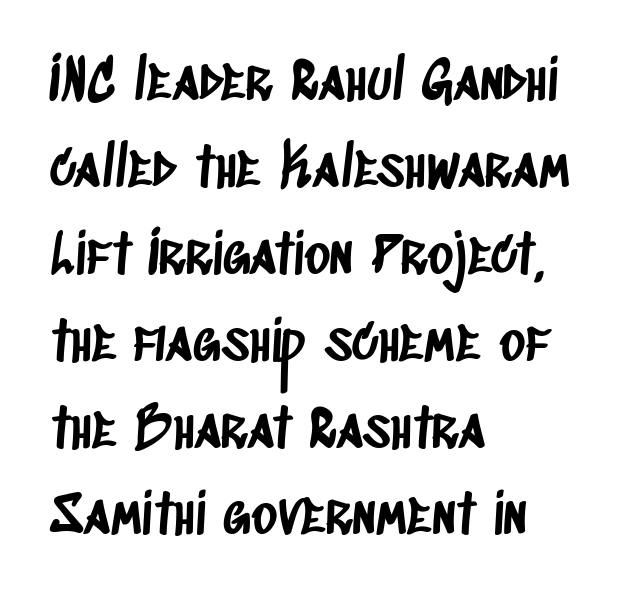
Q: Is the typeface a serif or a sans-serif typeface? A: Sans-serif.
Q: Is the text underlined? A: No.
Q: How is the paragraph aligned? A: Left-aligned.
Q: Is the spacing between letters normal or unusually wide? A: Normal.
Q: Is the spacing between lines tight, normal or loose? A: Normal.
Q: Width (condensed, normal, or wide)? A: Condensed.
Q: Stroke contrast? A: Low.
Q: x-height? A: Large.
Q: Monospaced? A: No.
